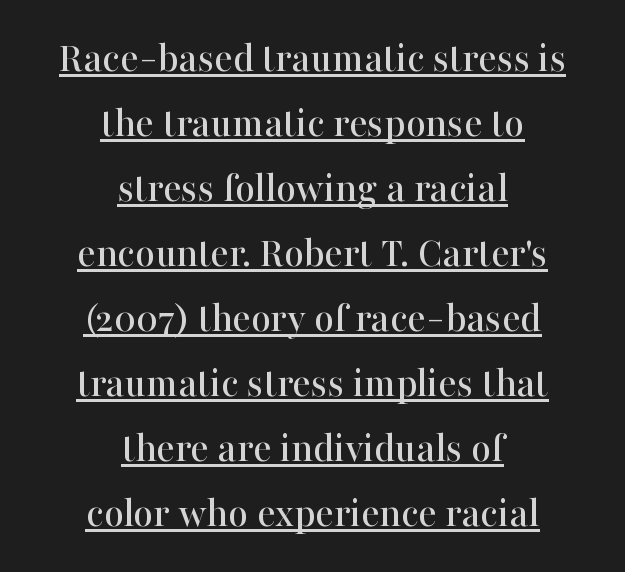
Compared with undecorated copy, this sample adds a rule below the words. Each letter keeps its own natural width here, so spacing adapts to shape. The axis of the letterforms is exactly vertical. The horizontal fit of the characters is conventional and even. Whoever set this chose a conventional vertical rhythm. Examine the stroke ends and you'll spot serifs.
